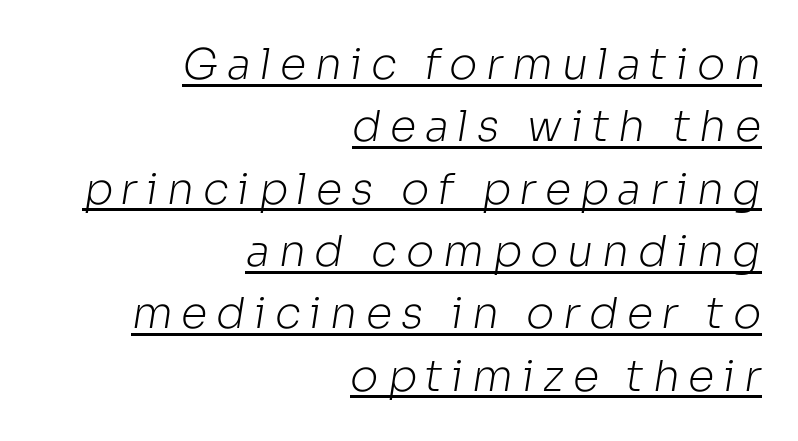
{"serif": "no", "bold": "no", "weight": "light", "width": "normal", "stroke_contrast": "low", "x_height": "medium", "monospaced": "no", "underline": "yes", "align": "right", "line_spacing": "normal", "line_spacing_ratio": 1.45, "letter_spacing": "wide", "letter_spacing_em": 0.2, "glyph_px": 43}
